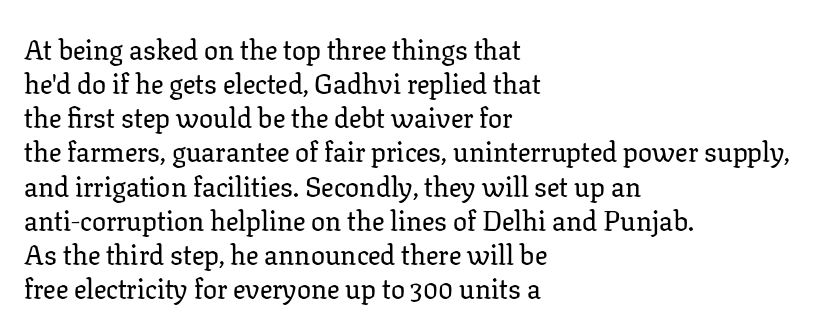
The image shows 28 px serif type, upright; set left-aligned, line spacing 1.22x, normal letter spacing, not underlined; low stroke contrast and a medium x-height.
